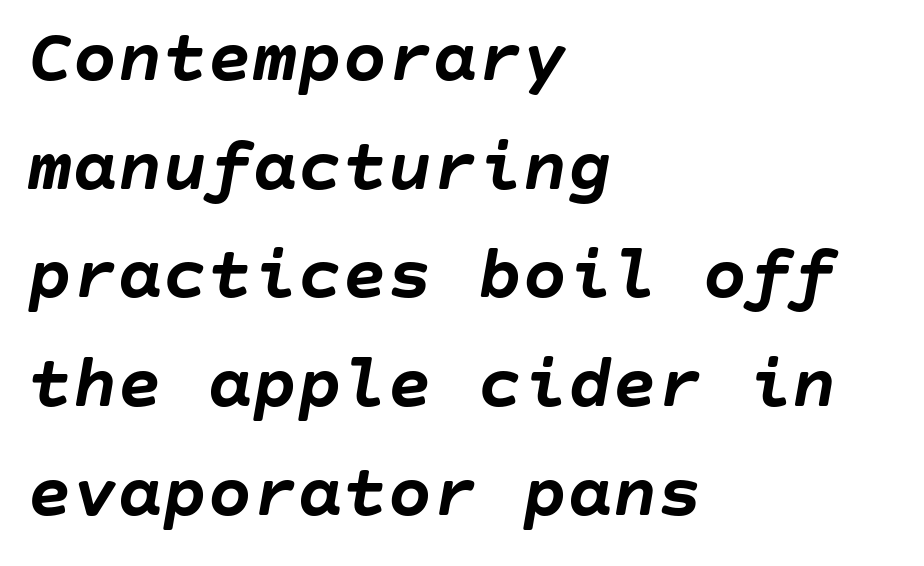
Q: Is the text bold? A: Yes.
Q: Is the text italic (slanted)? A: Yes, it leans right by about 10 degrees.
Q: Is the text underlined? A: No.
Q: How is the paragraph aligned? A: Left-aligned.
Q: Is the spacing between letters normal or unusually wide? A: Normal.
Q: Is the spacing between lines tight, normal or loose? A: Normal.
Q: Width (condensed, normal, or wide)? A: Normal.
Q: Stroke contrast? A: Low.
Q: x-height? A: Large.
